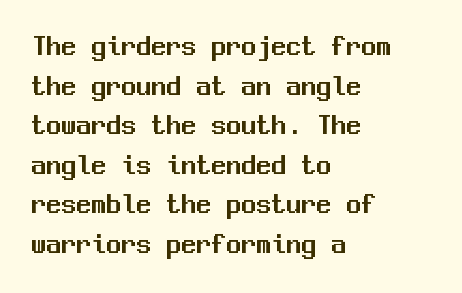
{"serif": "no", "italic": "no", "width": "normal", "stroke_contrast": "medium", "x_height": "medium", "monospaced": "yes", "underline": "no", "align": "left", "line_spacing": "normal", "line_spacing_ratio": 1.32, "letter_spacing": "normal", "letter_spacing_em": 0.0, "glyph_px": 30}
